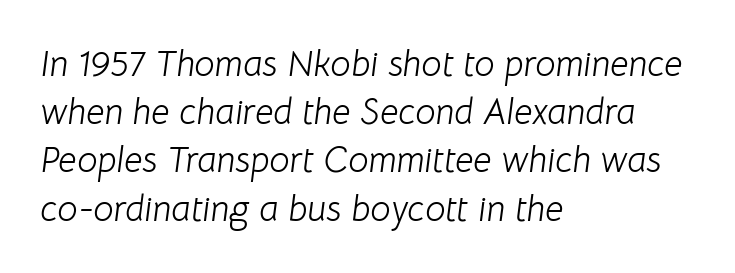
{"italic": "yes", "lean": "right", "slant_degrees": 8, "bold": "no", "weight": "light", "width": "normal", "stroke_contrast": "low", "x_height": "medium", "monospaced": "no", "underline": "no", "align": "left", "line_spacing": "normal", "line_spacing_ratio": 1.34, "letter_spacing": "normal", "letter_spacing_em": 0.0, "glyph_px": 36}
